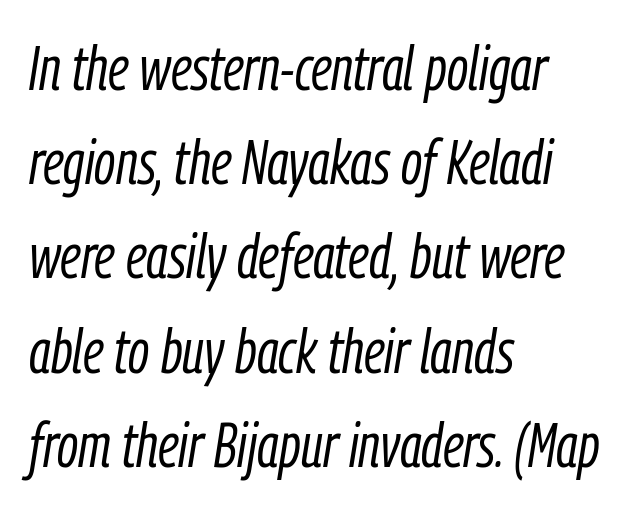
The image shows 62 px light, condensed type, italic (leaning right); set left-aligned, normal line spacing (1.52x), normal letter spacing, not underlined; low stroke contrast and a medium x-height.
